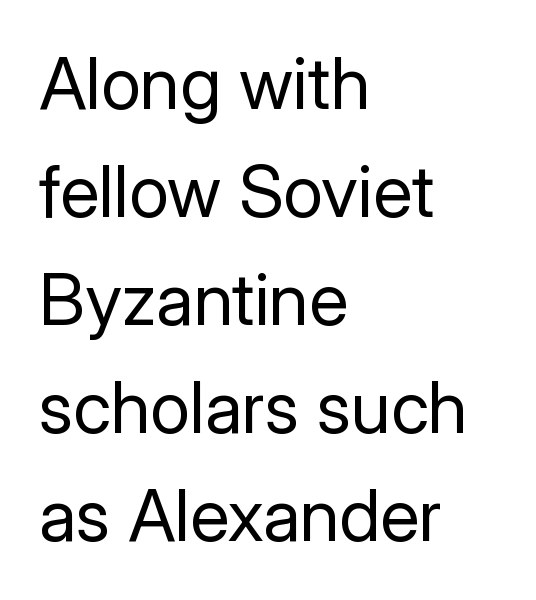
Q: Is the text bold? A: No.
Q: Is the text italic (slanted)? A: No, it is upright.
Q: Is the typeface a serif or a sans-serif typeface? A: Sans-serif.
Q: Is the text underlined? A: No.
Q: How is the paragraph aligned? A: Left-aligned.
Q: Is the spacing between letters normal or unusually wide? A: Normal.
Q: Is the spacing between lines tight, normal or loose? A: Normal.
Q: Width (condensed, normal, or wide)? A: Normal.
Q: Stroke contrast? A: Low.
Q: x-height? A: Medium.
Q: Monospaced? A: No.
